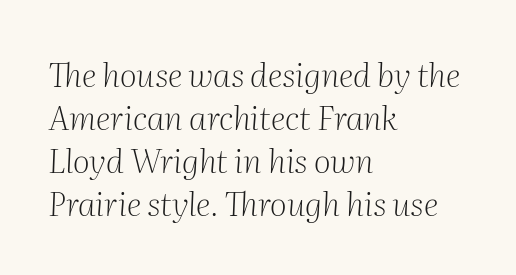
Q: Is the text bold? A: No.
Q: Is the text italic (slanted)? A: Yes, it leans right by about 2 degrees.
Q: Is the typeface a serif or a sans-serif typeface? A: Serif.
Q: Is the text underlined? A: No.
Q: How is the paragraph aligned? A: Left-aligned.
Q: Is the spacing between letters normal or unusually wide? A: Normal.
Q: Is the spacing between lines tight, normal or loose? A: Normal.
Q: Width (condensed, normal, or wide)? A: Normal.
Q: Stroke contrast? A: Medium.
Q: x-height? A: Medium.
Q: Monospaced? A: No.
